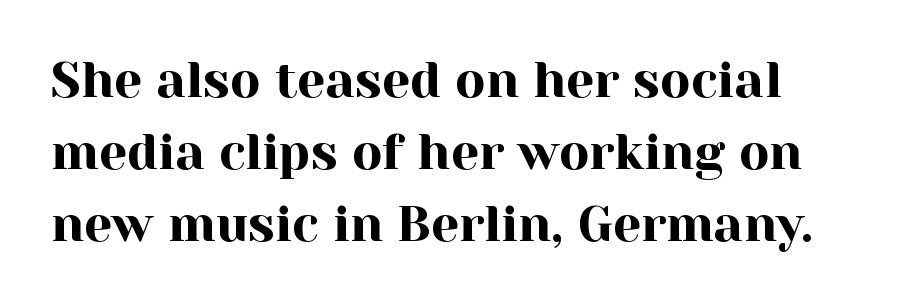
{"serif": "yes", "italic": "no", "width": "normal", "x_height": "medium", "monospaced": "no", "underline": "no", "line_spacing": "normal", "line_spacing_ratio": 1.44, "letter_spacing": "normal", "letter_spacing_em": 0.0, "glyph_px": 50}
